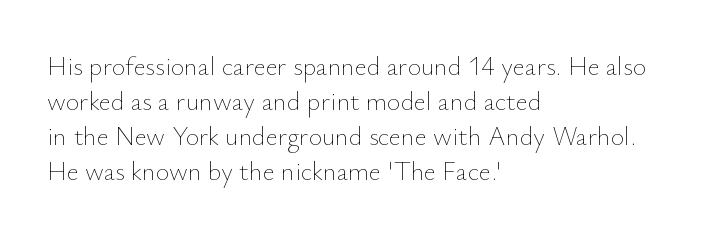
Q: Is the text bold? A: No.
Q: Is the text italic (slanted)? A: No, it is upright.
Q: Is the text underlined? A: No.
Q: How is the paragraph aligned? A: Left-aligned.
Q: Is the spacing between letters normal or unusually wide? A: Normal.
Q: Is the spacing between lines tight, normal or loose? A: Normal.
